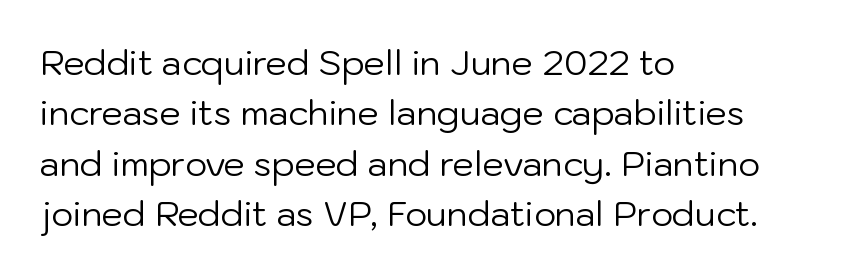
How would I describe the line gaps? Plain and ordinary. The string is rendered with underlining switched off. These lines are set flush left with a ragged right edge. How are the letters spaced? Ordinarily, with no added tracking. The font's upright variant was chosen for this text. The rendering uses natural spacing where letterforms have individual widths.
